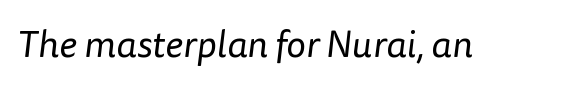
Underlining? Definitely not there. A light-to-regular cut is what we see here. Is this a fixed-width face? No — the glyphs have proportional, varying widths. The tracking reads as untouched default to a designer's eye. Letterform terminals end flat and unadorned throughout the passage.
